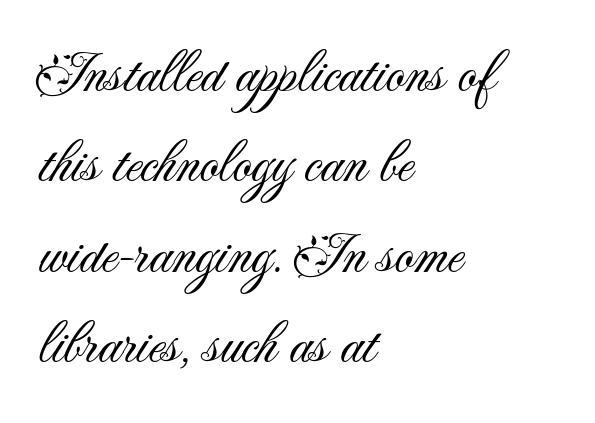
The image shows 59 px light sans-serif type; set left-aligned, normal line spacing (1.53x), normal letter spacing, not underlined; medium stroke contrast and a small x-height.
